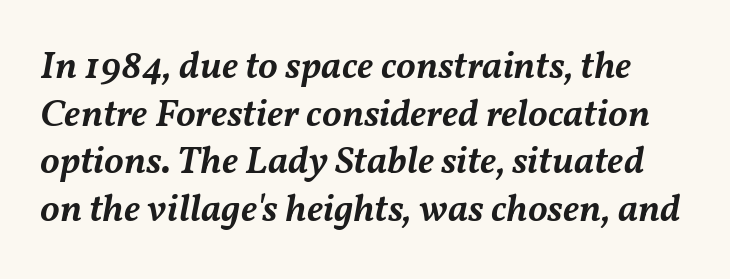
Q: Is the text bold? A: Semi-bold.
Q: Is the text italic (slanted)? A: Yes, it leans right by about 11 degrees.
Q: Is the text underlined? A: No.
Q: Is the spacing between letters normal or unusually wide? A: Normal.
Q: Width (condensed, normal, or wide)? A: Normal.
Q: Stroke contrast? A: Medium.
Q: x-height? A: Medium.
Q: Monospaced? A: No.
